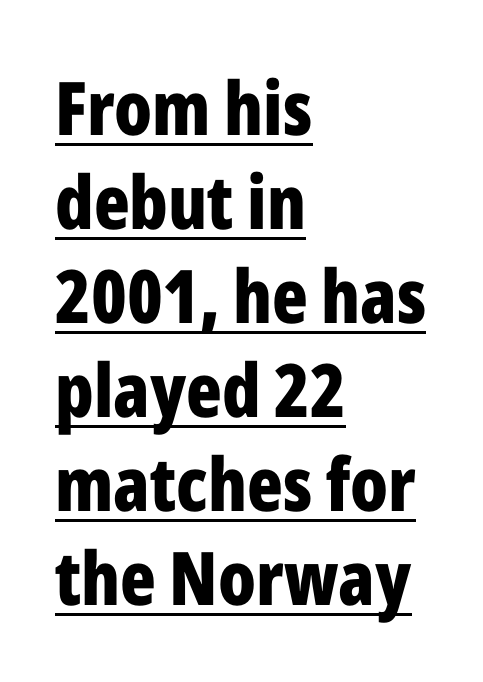
Q: Is the text bold? A: Yes.
Q: Is the text italic (slanted)? A: No, it is upright.
Q: Is the typeface a serif or a sans-serif typeface? A: Sans-serif.
Q: Is the text underlined? A: Yes.
Q: How is the paragraph aligned? A: Left-aligned.
Q: Is the spacing between letters normal or unusually wide? A: Normal.
Q: Is the spacing between lines tight, normal or loose? A: Normal.
Q: Width (condensed, normal, or wide)? A: Condensed.
Q: Stroke contrast? A: Low.
Q: x-height? A: Medium.
Q: Monospaced? A: No.
